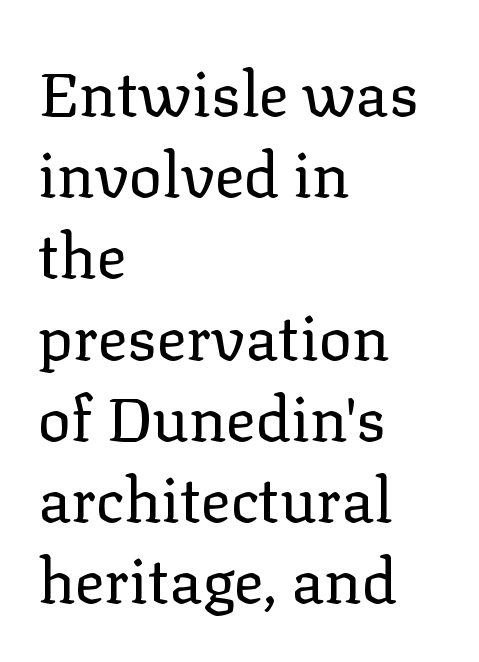
{"serif": "yes", "italic": "no", "bold": "no", "weight": "regular", "width": "normal", "stroke_contrast": "low", "x_height": "medium", "monospaced": "no", "underline": "no", "align": "left", "line_spacing": "normal", "line_spacing_ratio": 1.31, "letter_spacing": "normal", "letter_spacing_em": 0.0, "glyph_px": 62}
